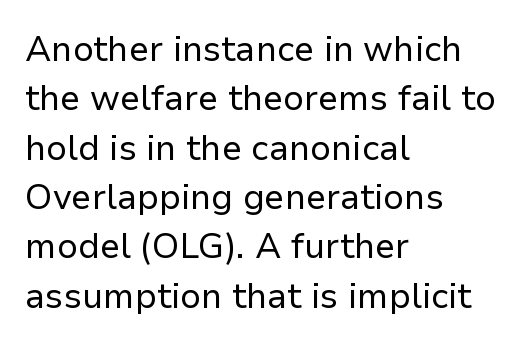
Q: Is the text bold? A: No.
Q: Is the text italic (slanted)? A: No, it is upright.
Q: Is the typeface a serif or a sans-serif typeface? A: Sans-serif.
Q: Is the text underlined? A: No.
Q: How is the paragraph aligned? A: Left-aligned.
Q: Is the spacing between letters normal or unusually wide? A: Normal.
Q: Is the spacing between lines tight, normal or loose? A: Normal.
Q: Width (condensed, normal, or wide)? A: Normal.
Q: Stroke contrast? A: Low.
Q: x-height? A: Medium.
Q: Monospaced? A: No.
